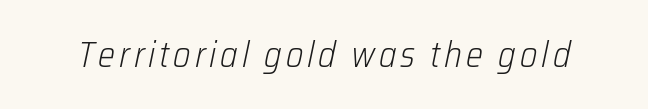
The image shows 36 px light, condensed type, italic (leaning right); set not underlined; low stroke contrast and a medium x-height.
